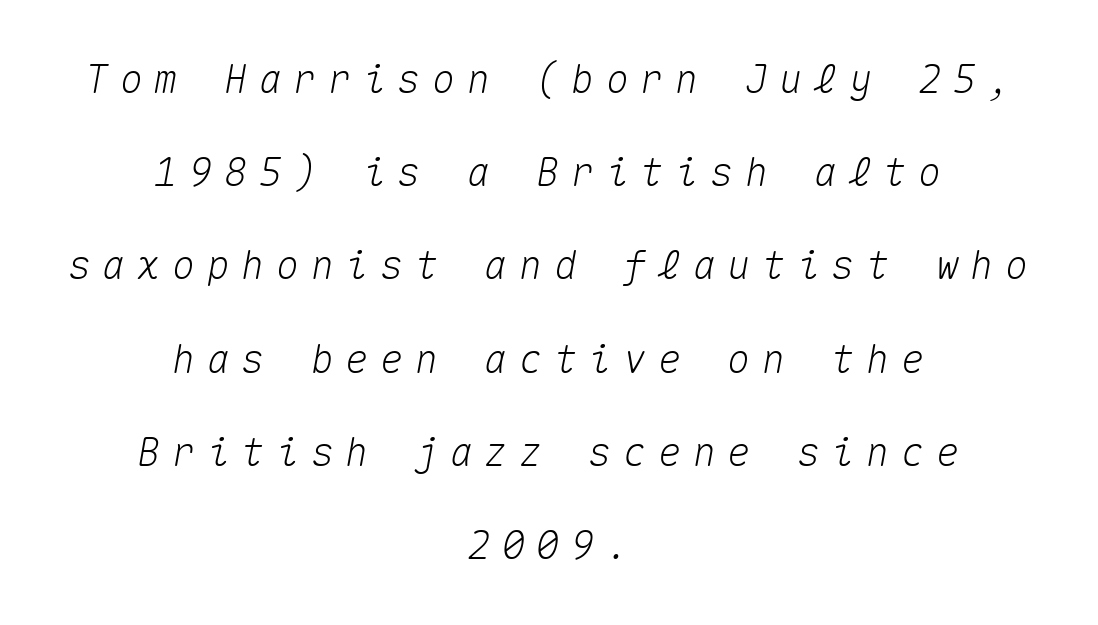
Words float on clear page, feet unadorned. Every character here occupies the same horizontal width, giving the sample a typewriter-like rhythm. It's the slanting kind of type. Visually the block forms a symmetrical silhouette, jagged on both flanks. Vertical spacing — loose.
